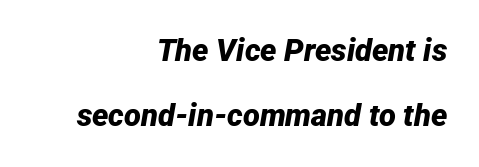
{"italic": "yes", "lean": "right", "slant_degrees": 12, "bold": "yes", "weight": "bold", "width": "normal", "stroke_contrast": "low", "x_height": "medium", "monospaced": "no", "underline": "no", "align": "right", "line_spacing": "loose", "line_spacing_ratio": 2.11, "letter_spacing": "normal", "letter_spacing_em": 0.0, "glyph_px": 31}
